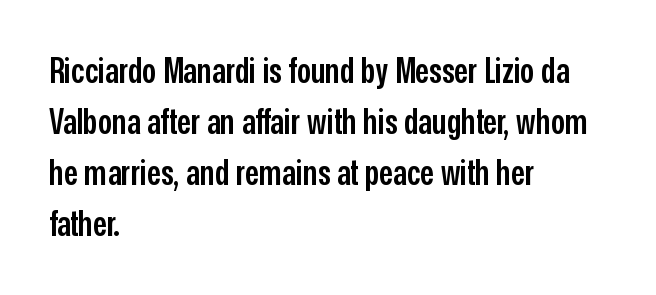
Style check: upright. These lines are set flush left with a ragged right edge. The line texture is even and compact thanks to regular tracking. Lines of text with bare space underneath. Think of a printed novel: that variable character pitch is what you see here.
